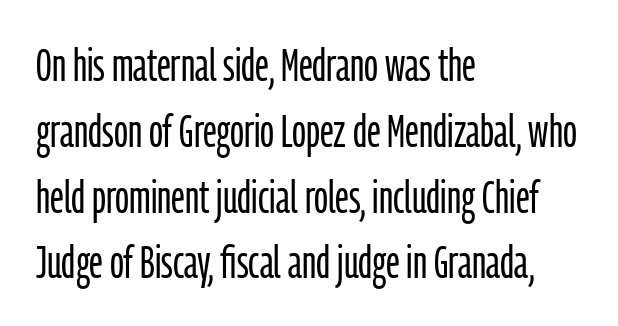
Q: Is the text bold? A: No.
Q: Is the text italic (slanted)? A: No, it is upright.
Q: Is the typeface a serif or a sans-serif typeface? A: Sans-serif.
Q: Is the text underlined? A: No.
Q: How is the paragraph aligned? A: Left-aligned.
Q: Is the spacing between letters normal or unusually wide? A: Normal.
Q: Is the spacing between lines tight, normal or loose? A: Normal.
Q: Width (condensed, normal, or wide)? A: Condensed.
Q: Stroke contrast? A: Low.
Q: x-height? A: Medium.
Q: Monospaced? A: No.
